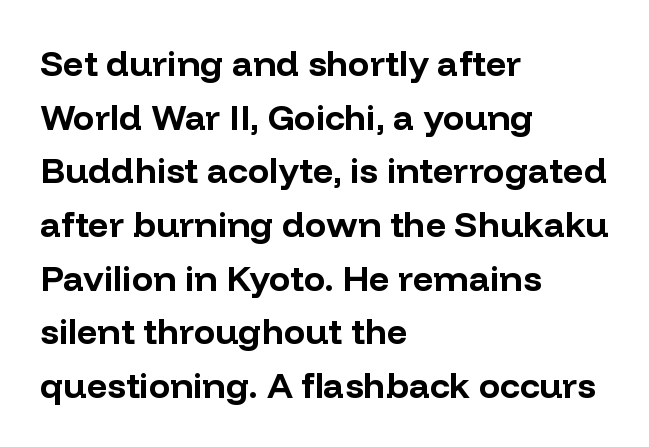
The image shows 36 px bold sans-serif type, upright; set left-aligned, normal line spacing (1.49x), normal letter spacing, not underlined; low stroke contrast and a medium x-height.
